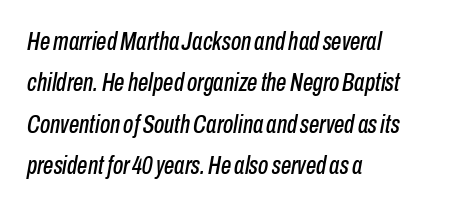
Q: Is the text italic (slanted)? A: Yes, it leans right by about 10 degrees.
Q: Is the text underlined? A: No.
Q: How is the paragraph aligned? A: Left-aligned.
Q: Is the spacing between letters normal or unusually wide? A: Normal.
Q: Is the spacing between lines tight, normal or loose? A: Normal.
